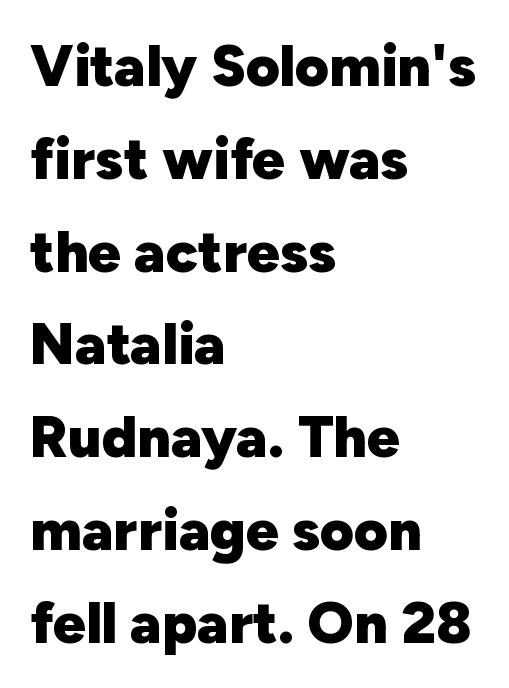
The image shows 58 px heavy sans-serif type, upright; set left-aligned, normal line spacing (1.6x), normal letter spacing, not underlined; low stroke contrast and a medium x-height.
